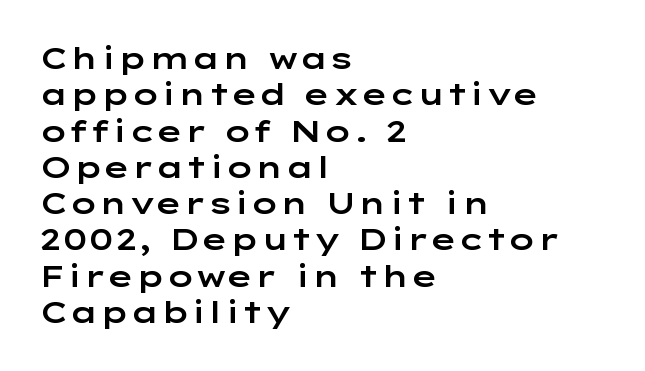
{"serif": "no", "italic": "no", "width": "wide", "stroke_contrast": "low", "x_height": "medium", "monospaced": "no", "underline": "no", "align": "left", "line_spacing_ratio": 1.21, "letter_spacing": "normal", "letter_spacing_em": 0.0, "glyph_px": 30}
